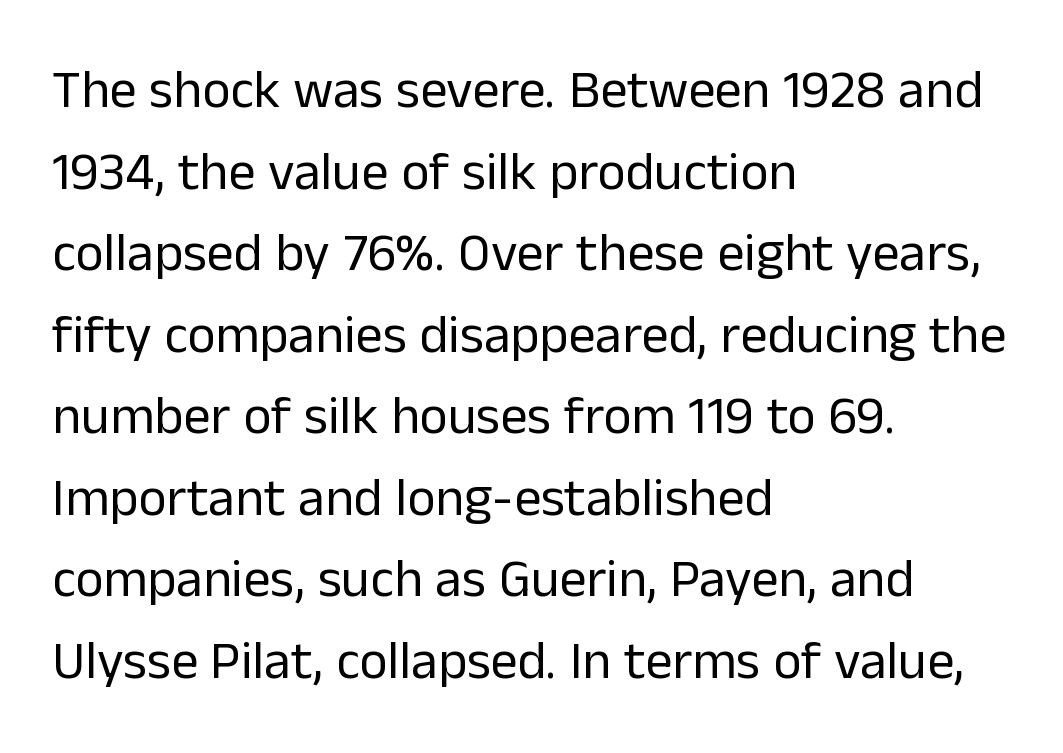
The image shows 54 px regular-weight sans-serif type, upright; set left-aligned, normal line spacing (1.51x), normal letter spacing, not underlined; low stroke contrast and a medium x-height.
